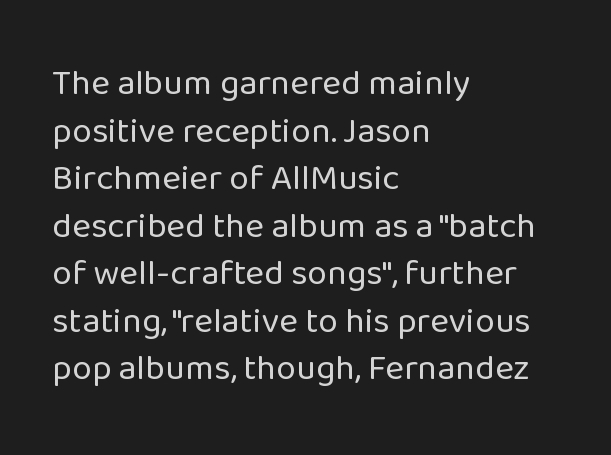
The image shows 36 px regular-weight sans-serif type, upright; set left-aligned, normal line spacing (1.32x), normal letter spacing, not underlined; low stroke contrast and a medium x-height.
